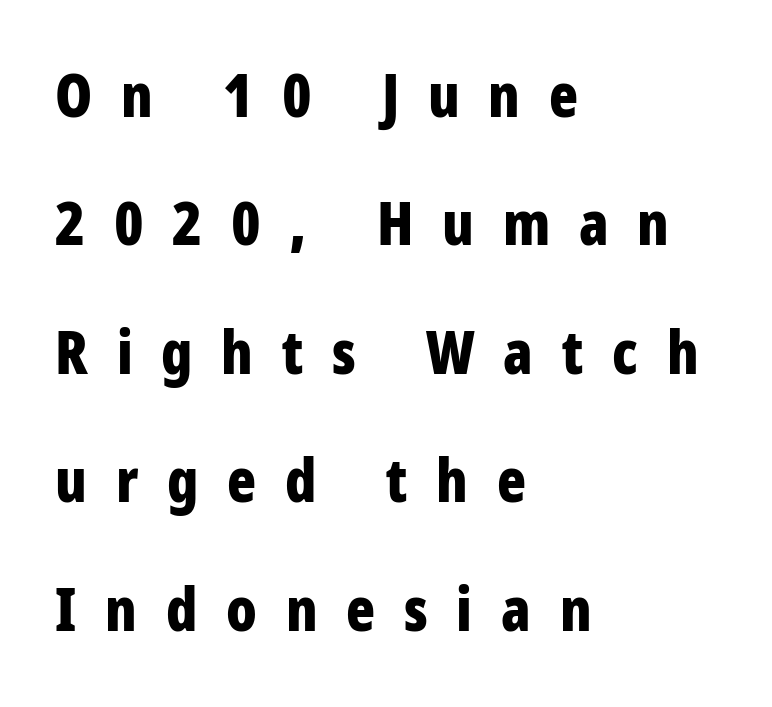
The image shows 60 px bold, condensed sans-serif type, upright; set left-aligned, loose line spacing (2.14x), unusually wide letter spacing (+0.48 em), not underlined; low stroke contrast and a large x-height.
